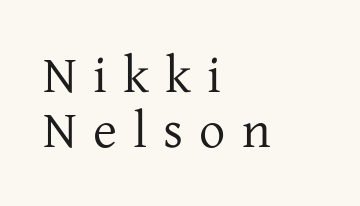
Compared with typical body copy, the letter spacing here is much looser. The words here are not underlined. Font category for this specimen: serif. The axis of the letterforms is exactly vertical. The face used here is proportionally spaced, like ordinary book or web type.
